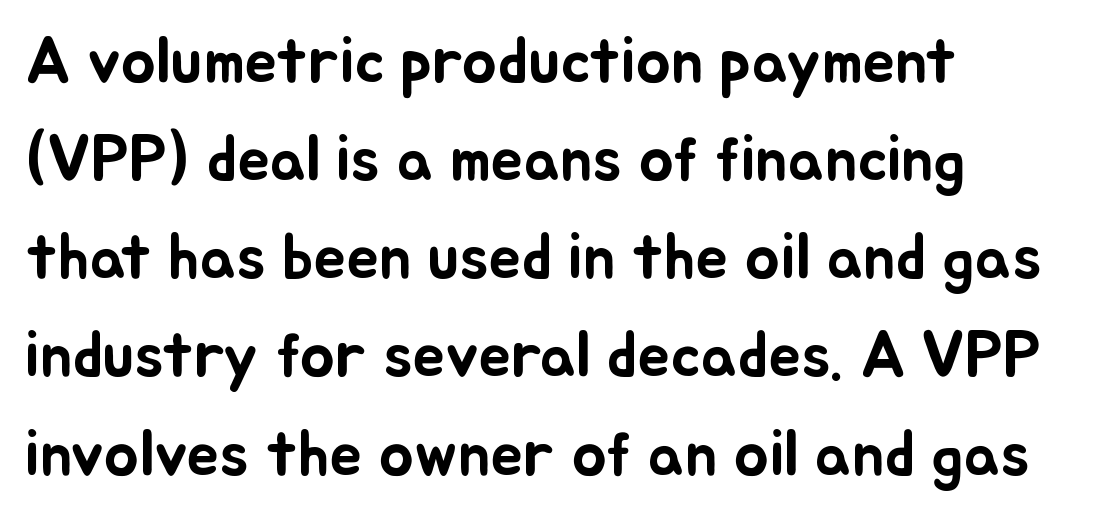
Q: Is the text italic (slanted)? A: No, it is upright.
Q: Is the text underlined? A: No.
Q: How is the paragraph aligned? A: Left-aligned.
Q: Is the spacing between letters normal or unusually wide? A: Normal.
Q: Is the spacing between lines tight, normal or loose? A: Normal.
Q: Width (condensed, normal, or wide)? A: Normal.
Q: Stroke contrast? A: Low.
Q: x-height? A: Small.
Q: Monospaced? A: No.
